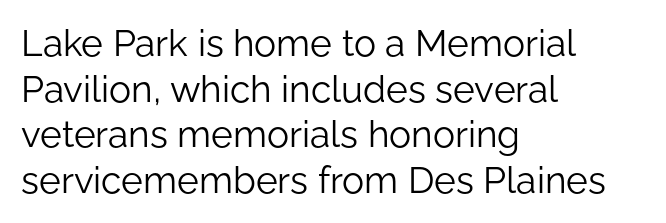
To sum up the face: it is a sans, with no serifs. A typesetter would call this proportional, since set widths differ per character. Caption: standard tracking, unaltered. Does the copy run flush right? No — it runs flush left.
